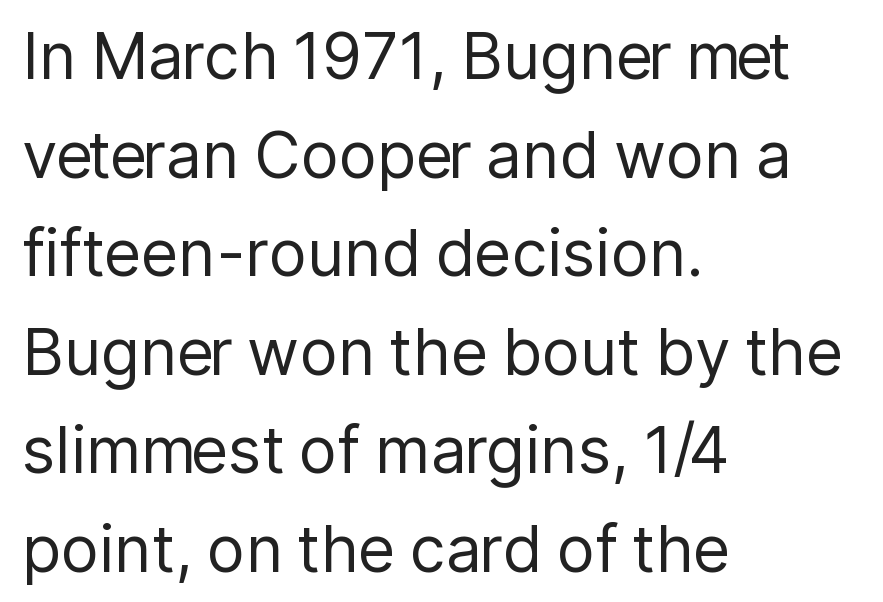
The image shows 64 px regular-weight sans-serif type, upright; set left-aligned, normal line spacing (1.54x), normal letter spacing, not underlined; low stroke contrast and a medium x-height.
